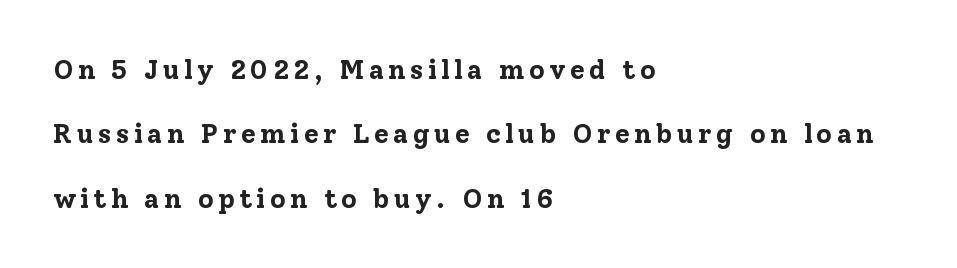
The image shows 27 px bold type, upright; set left-aligned, loose line spacing (2.38x), not underlined.
